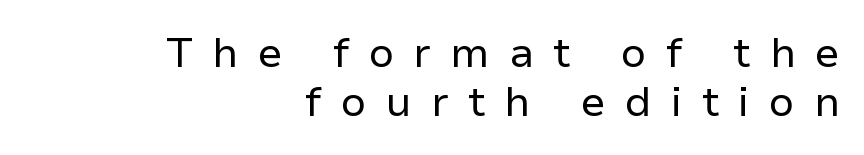
The image shows 42 px regular-weight sans-serif type, upright; set right-aligned, line spacing 1.16x, unusually wide letter spacing (+0.46 em), not underlined; low stroke contrast and a medium x-height.
